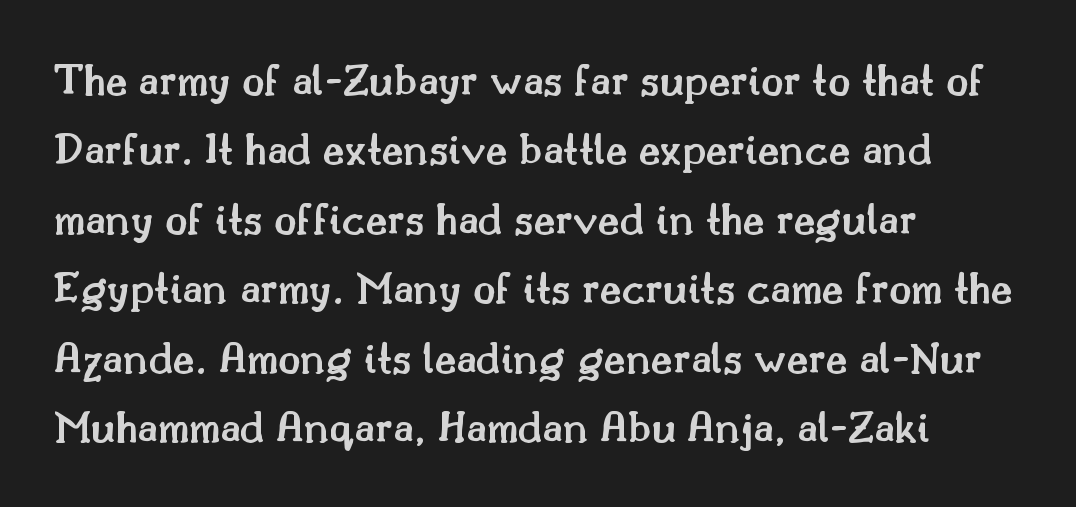
{"serif": "yes", "italic": "no", "bold": "semi", "weight": "semibold", "width": "normal", "stroke_contrast": "medium", "x_height": "small", "monospaced": "no", "underline": "no", "align": "left", "line_spacing": "normal", "line_spacing_ratio": 1.51, "letter_spacing": "normal", "letter_spacing_em": 0.0, "glyph_px": 46}
